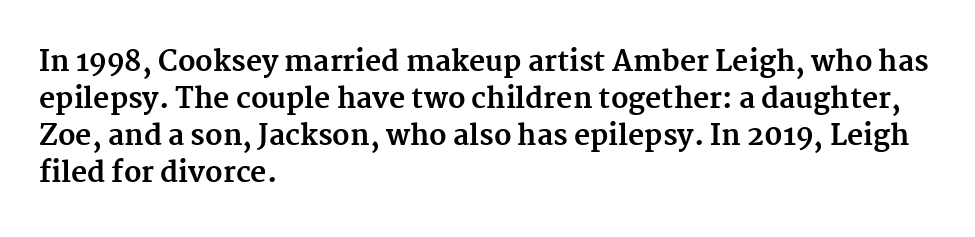
The image shows 28 px bold serif type, upright; set left-aligned, normal line spacing (1.32x), normal letter spacing, not underlined; medium stroke contrast and a medium x-height.
